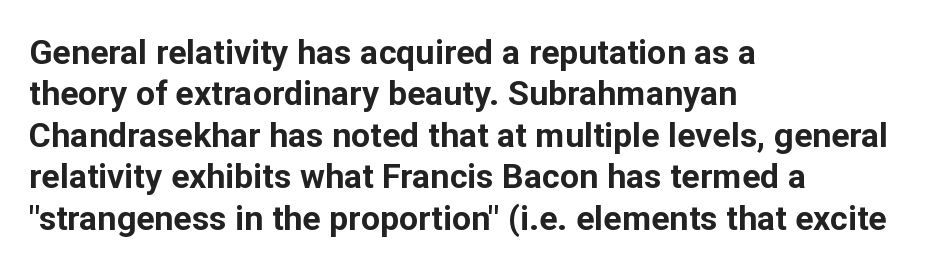
Q: Is the text bold? A: Yes.
Q: Is the text italic (slanted)? A: No, it is upright.
Q: Is the typeface a serif or a sans-serif typeface? A: Sans-serif.
Q: Is the text underlined? A: No.
Q: How is the paragraph aligned? A: Left-aligned.
Q: Is the spacing between letters normal or unusually wide? A: Normal.
Q: Width (condensed, normal, or wide)? A: Normal.
Q: Stroke contrast? A: Low.
Q: x-height? A: Medium.
Q: Monospaced? A: No.
